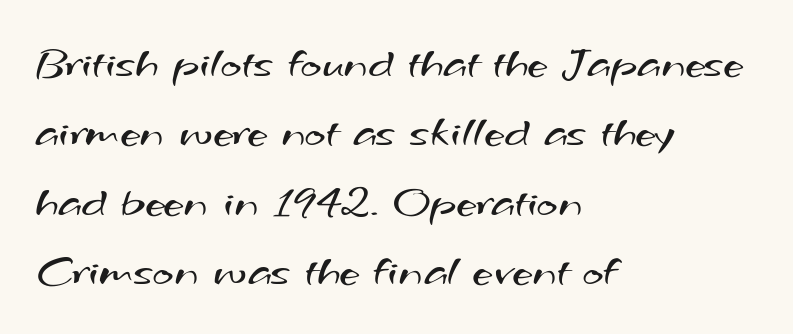
{"serif": "no", "bold": "no", "weight": "regular", "width": "wide", "stroke_contrast": "medium", "x_height": "small", "monospaced": "no", "underline": "no", "align": "left", "line_spacing": "normal", "line_spacing_ratio": 1.54, "letter_spacing": "normal", "letter_spacing_em": 0.0, "glyph_px": 45}
